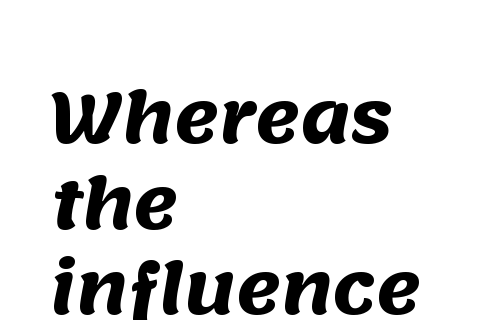
This sample has the flowing, uneven cadence of proportional lettering. A dark, heavy texture on the line: the type is bold. Tracking value appears to be zero — textbook default spacing. Nobody drew a line under any word here. Vertically, the passage feels balanced, rows spaced as you'd expect.
